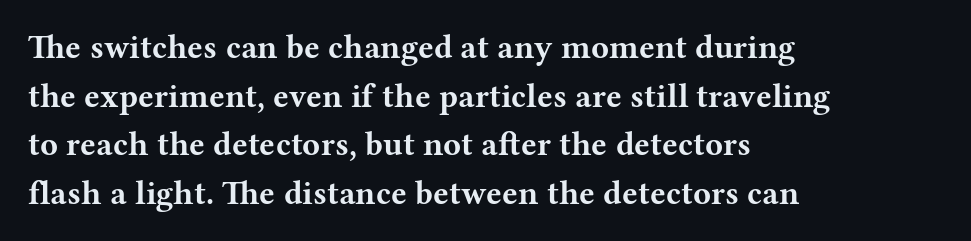
Q: Is the text bold? A: Yes.
Q: Is the text italic (slanted)? A: No, it is upright.
Q: Is the typeface a serif or a sans-serif typeface? A: Serif.
Q: Is the text underlined? A: No.
Q: How is the paragraph aligned? A: Left-aligned.
Q: Is the spacing between letters normal or unusually wide? A: Normal.
Q: Is the spacing between lines tight, normal or loose? A: Normal.
Q: Width (condensed, normal, or wide)? A: Wide.
Q: Stroke contrast? A: Medium.
Q: x-height? A: Medium.
Q: Monospaced? A: No.
